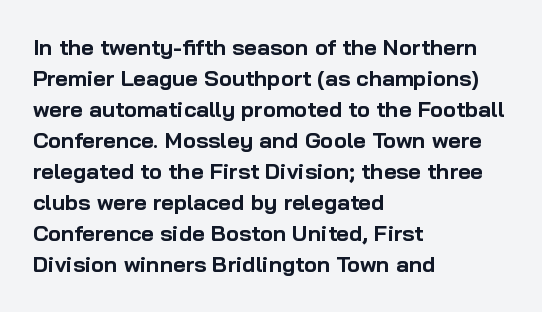
Ordinary non-slanted type is in use. The space between consecutive lines is moderate. The strokes are fattened all the way to bold. No extra tracking has been applied to these lines. Quick note: underline off. The typesetter chose a ragged-right arrangement here.
